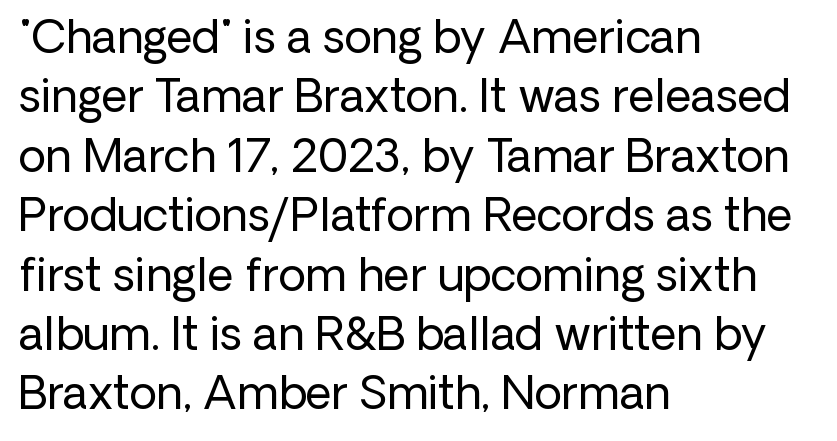
The image shows 45 px regular-weight sans-serif type, upright; set left-aligned, normal line spacing (1.32x), normal letter spacing, not underlined; low stroke contrast and a medium x-height.
